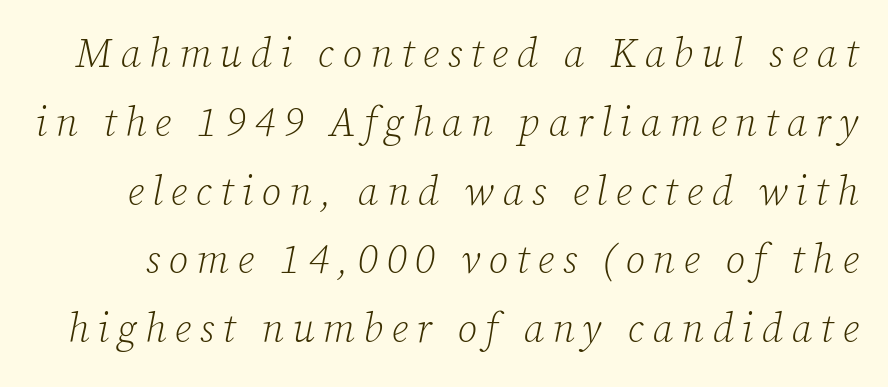
Q: Is the text bold? A: No.
Q: Is the text italic (slanted)? A: Yes, it leans right by about 12 degrees.
Q: Is the typeface a serif or a sans-serif typeface? A: Serif.
Q: Is the text underlined? A: No.
Q: Is the spacing between letters normal or unusually wide? A: Unusually wide.
Q: Width (condensed, normal, or wide)? A: Normal.
Q: Stroke contrast? A: Low.
Q: x-height? A: Medium.
Q: Monospaced? A: No.
